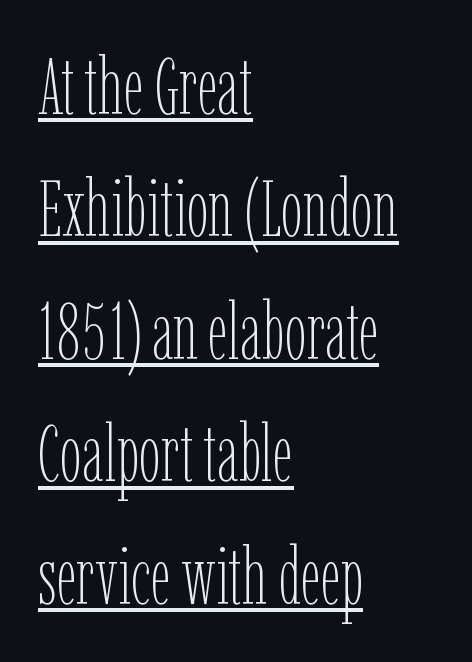
Q: Is the text bold? A: No.
Q: Is the text italic (slanted)? A: No, it is upright.
Q: Is the text underlined? A: Yes.
Q: How is the paragraph aligned? A: Left-aligned.
Q: Is the spacing between letters normal or unusually wide? A: Normal.
Q: Is the spacing between lines tight, normal or loose? A: Normal.
Q: Width (condensed, normal, or wide)? A: Condensed.
Q: Stroke contrast? A: Low.
Q: x-height? A: Medium.
Q: Monospaced? A: No.
